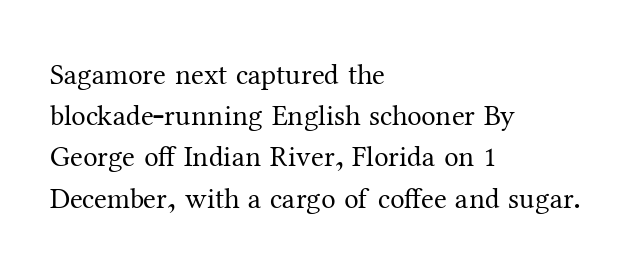
{"serif": "yes", "italic": "no", "bold": "no", "weight": "regular", "width": "normal", "stroke_contrast": "medium", "x_height": "medium", "monospaced": "no", "underline": "no", "align": "left", "line_spacing": "normal", "line_spacing_ratio": 1.42, "letter_spacing": "normal", "letter_spacing_em": 0.0, "glyph_px": 29}
